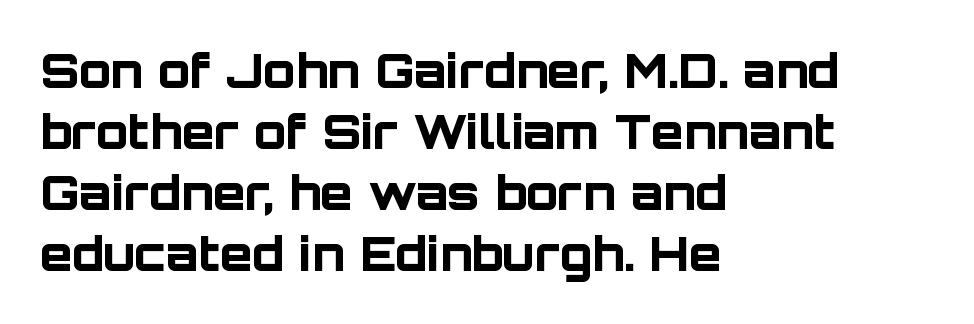
Glance below the letters and you will spot only blank space. Think of a printed novel: that variable character pitch is what you see here. Each letter's strokes conclude bluntly, with no projecting serifs. The rendering uses a bold face; every stroke is thick and dark. Students, note that the glyphs here touch the page at normal intervals.
